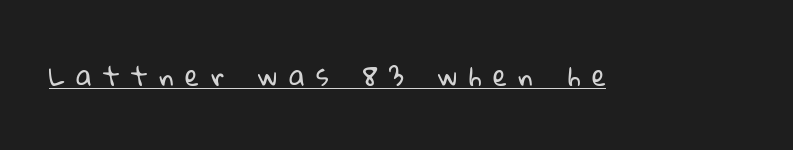
The image shows 26 px text type; set unusually wide letter spacing (+0.44 em), underlined.
